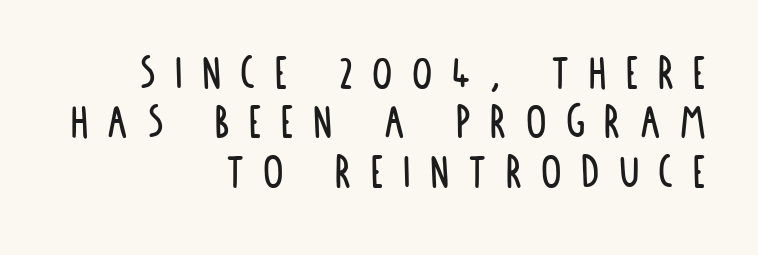
The image shows 51 px condensed sans-serif type, upright; set right-aligned, tight line spacing (0.97x), unusually wide letter spacing (+0.38 em), not underlined; low stroke contrast and a large x-height.
